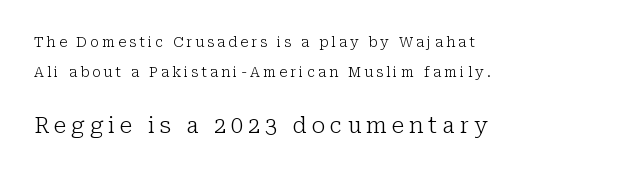
{"italic": "no", "bold": "no", "underline": "no", "align": "left", "line_spacing": "loose", "line_spacing_ratio": 2.14, "letter_spacing": "wide", "letter_spacing_em": 0.22, "larger_block": "second", "size_ratio": 1.57, "glyph_px": 22}
